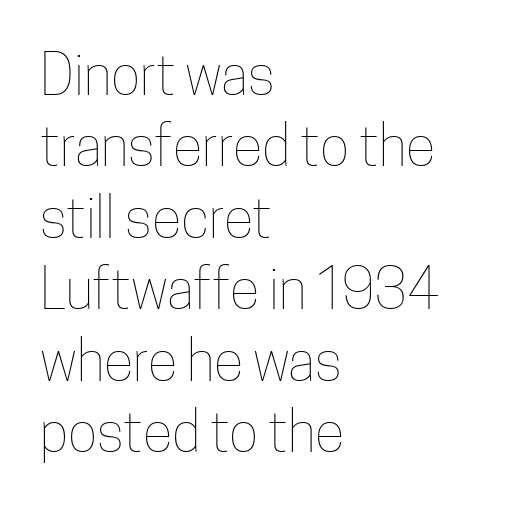
The image shows 55 px thin, condensed type, upright; set left-aligned, normal line spacing (1.3x), normal letter spacing, not underlined; low stroke contrast and a medium x-height.
